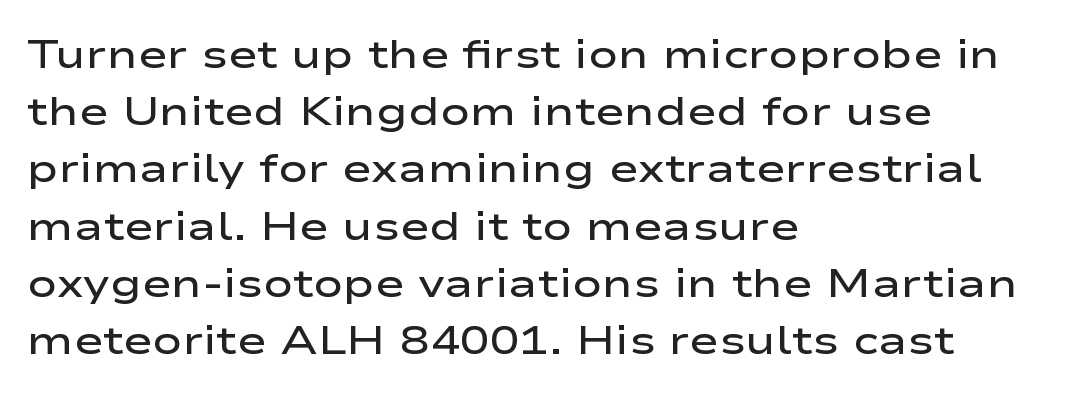
{"serif": "no", "italic": "no", "bold": "semi", "weight": "semibold", "width": "wide", "stroke_contrast": "low", "x_height": "medium", "monospaced": "no", "underline": "no", "align": "left", "line_spacing": "normal", "line_spacing_ratio": 1.43, "letter_spacing": "normal", "letter_spacing_em": 0.0, "glyph_px": 40}
